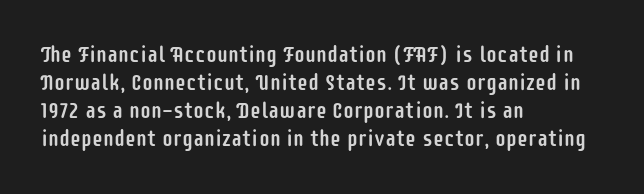
The image shows 22 px text type, upright; set left-aligned, normal line spacing (1.28x), normal letter spacing, not underlined.
